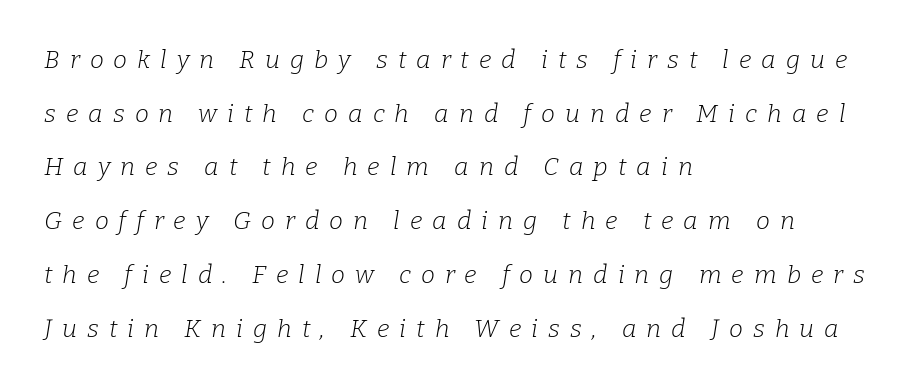
{"italic": "yes", "lean": "right", "slant_degrees": 9, "bold": "no", "underline": "no", "align": "left", "line_spacing": "loose", "line_spacing_ratio": 2.15, "letter_spacing": "wide", "letter_spacing_em": 0.4, "glyph_px": 25}
